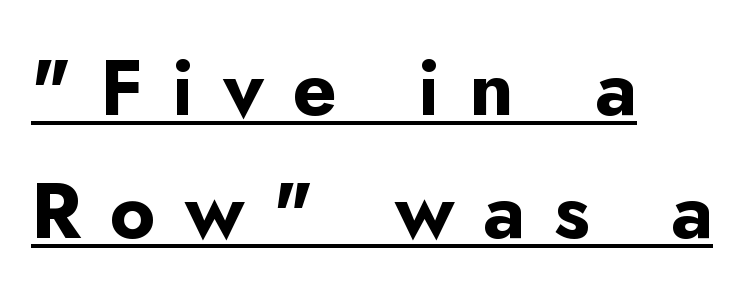
{"serif": "no", "italic": "no", "bold": "yes", "weight": "bold", "width": "normal", "stroke_contrast": "low", "x_height": "small", "monospaced": "no", "underline": "yes", "align": "left", "line_spacing": "normal", "line_spacing_ratio": 1.58, "letter_spacing": "wide", "letter_spacing_em": 0.37, "glyph_px": 78}
